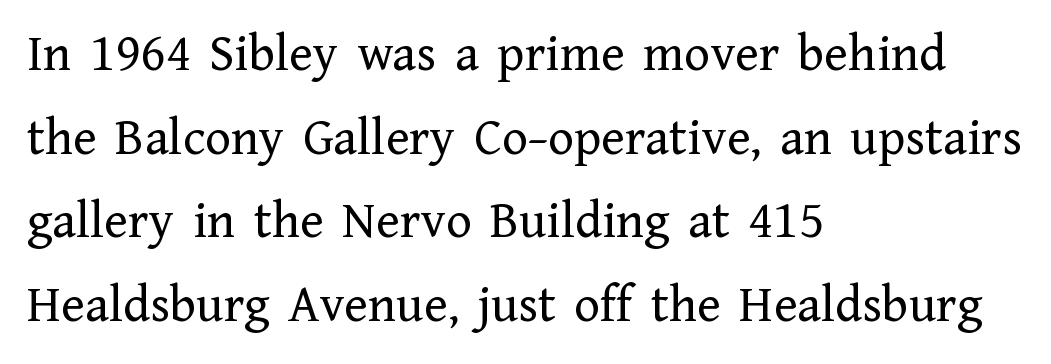
The image shows 54 px regular-weight serif type, upright; set left-aligned, normal line spacing (1.55x), normal letter spacing, not underlined; low stroke contrast and a medium x-height.
